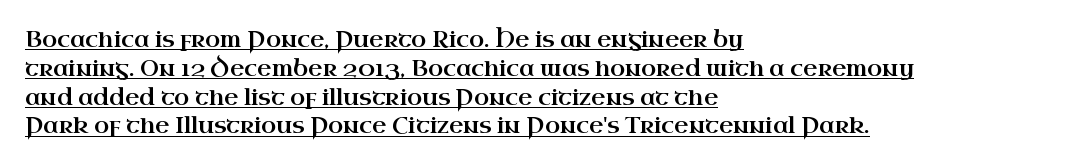
Beneath each row of characters lies a ruled line. Does the copy run flush right? No — it runs flush left. A typesetter would call this leading conventional body-copy spacing. No extra tracking has been applied to these lines. The axis of the letterforms is exactly vertical.
